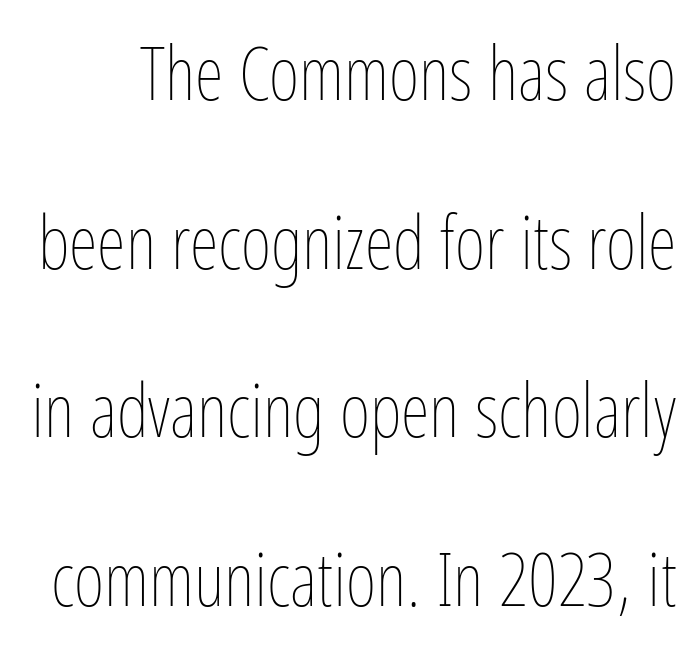
Q: Is the text bold? A: No.
Q: Is the text italic (slanted)? A: No, it is upright.
Q: Is the text underlined? A: No.
Q: Is the spacing between letters normal or unusually wide? A: Normal.
Q: Is the spacing between lines tight, normal or loose? A: Loose.
Q: Width (condensed, normal, or wide)? A: Condensed.
Q: Stroke contrast? A: Low.
Q: x-height? A: Medium.
Q: Monospaced? A: No.
